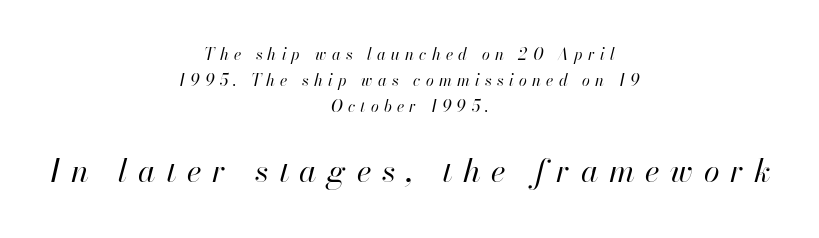
The image shows 32 px regular-weight type, italic (leaning right); set centered, normal line spacing (1.64x), unusually wide letter spacing (+0.33 em), not underlined; the second (bottom) block is 2.0x larger; high stroke contrast and a small x-height.
